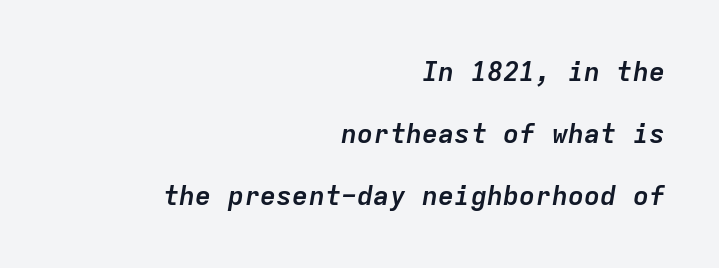
The image shows 27 px bold type, italic (leaning right); set right-aligned, loose line spacing (2.3x), normal letter spacing, not underlined.
